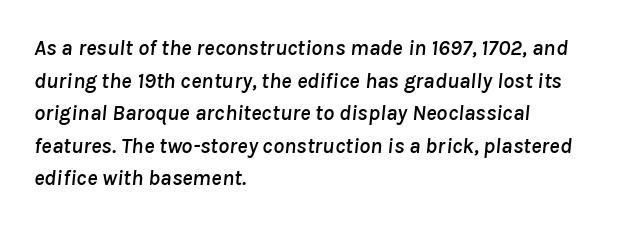
Which margin do the lines hug? The left one — the right edge is uneven. Interline gaps are of average width in this sample. Nothing unusual about the tracking: characters are spaced as the font intends. The passage shown is not underscored anywhere.
